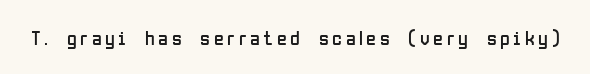
The image shows 20 px text type, upright; set not underlined.
